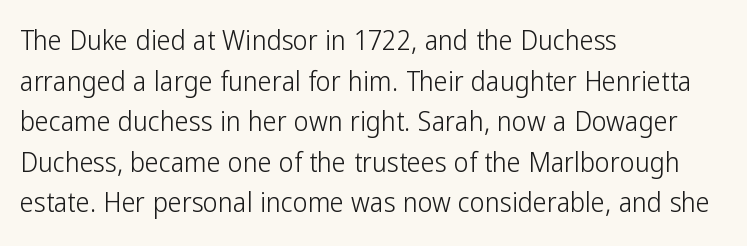
Character widths vary here, with narrow letters taking less room than wide ones. The typesetting does not lean heavy: it is not bold. Reading down the column, the eye jumps a familiar distance to each next line. Each line starts at the same left margin while the right side varies. Clear beneath every line of the passage.
